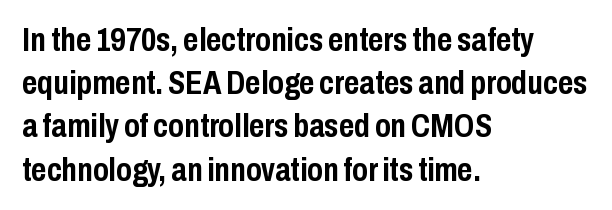
The image shows 33 px semibold, condensed sans-serif type, upright; set left-aligned, normal line spacing (1.31x), normal letter spacing, not underlined; low stroke contrast and a medium x-height.
